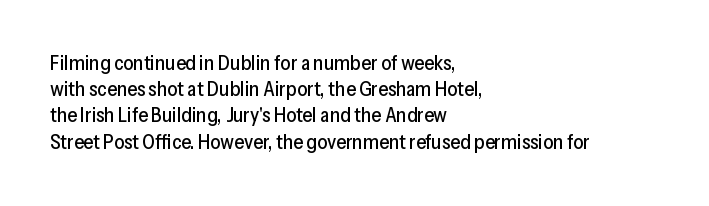
Q: Is the text italic (slanted)? A: No, it is upright.
Q: Is the text underlined? A: No.
Q: How is the paragraph aligned? A: Left-aligned.
Q: Is the spacing between letters normal or unusually wide? A: Normal.
Q: Is the spacing between lines tight, normal or loose? A: Normal.
